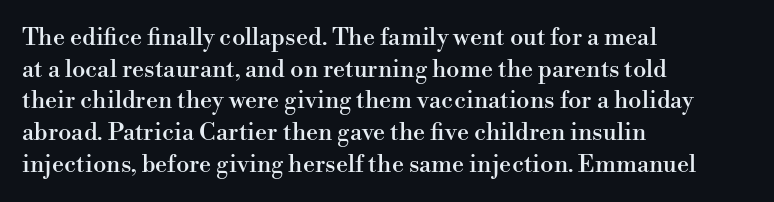
{"italic": "no", "underline": "no", "align": "left", "line_spacing": "normal", "line_spacing_ratio": 1.32, "letter_spacing": "normal", "letter_spacing_em": 0.0, "glyph_px": 24}
